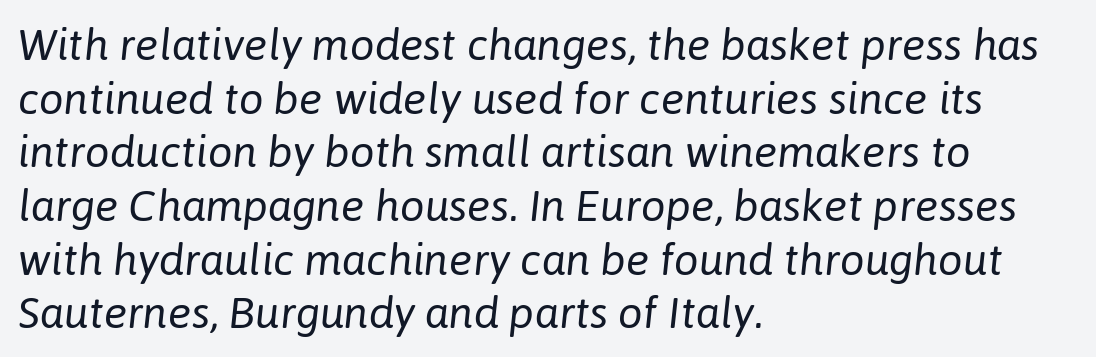
{"italic": "yes", "lean": "right", "slant_degrees": 6, "bold": "no", "weight": "regular", "width": "normal", "stroke_contrast": "low", "x_height": "medium", "monospaced": "no", "underline": "no", "align": "left", "line_spacing_ratio": 1.22, "letter_spacing": "normal", "letter_spacing_em": 0.0, "glyph_px": 44}
